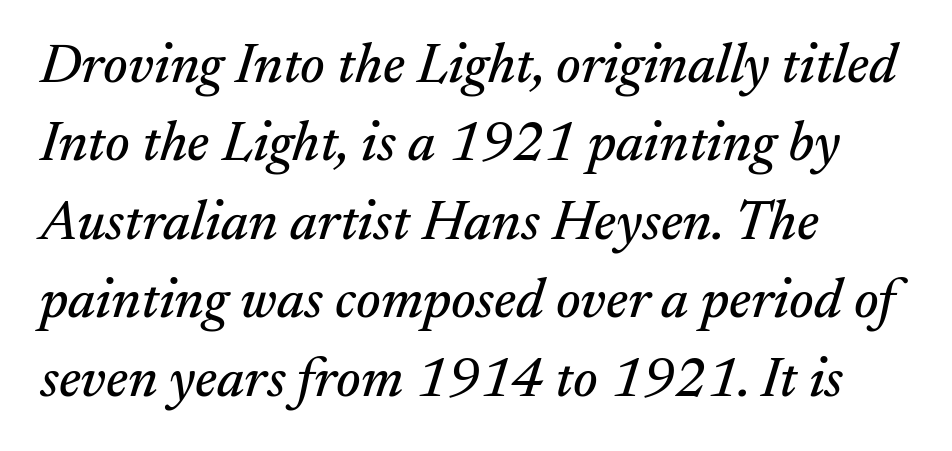
Regarding leading, the lines here are spaced in the standard way. The rendering anchors every line to the left-hand side. Check under the words: just untouched page. Each word holds together tightly as a unit, with standard inter-letter gaps. In terms of letterform style, serifs are clearly present.
